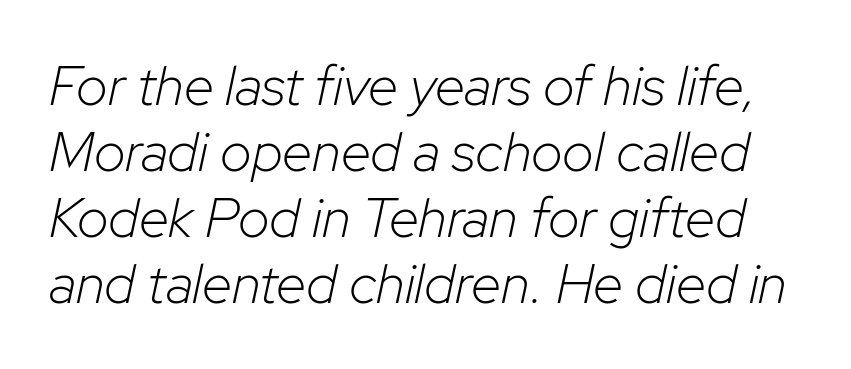
Q: Is the text bold? A: No.
Q: Is the text italic (slanted)? A: Yes, it leans right by about 12 degrees.
Q: Is the text underlined? A: No.
Q: Is the spacing between letters normal or unusually wide? A: Normal.
Q: Width (condensed, normal, or wide)? A: Normal.
Q: Stroke contrast? A: Low.
Q: x-height? A: Medium.
Q: Monospaced? A: No.
